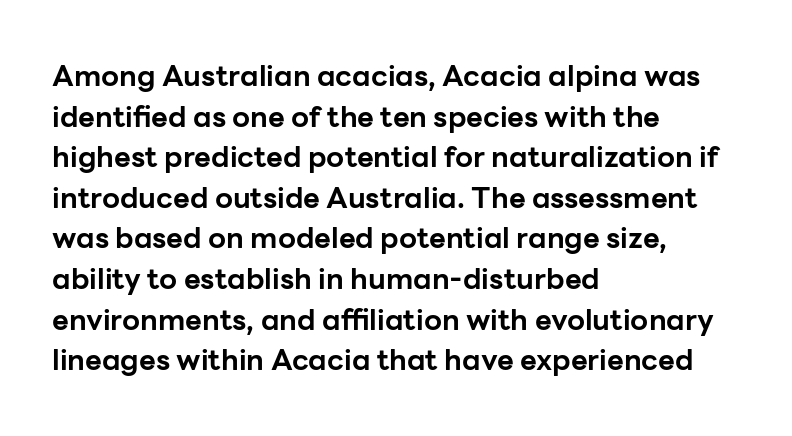
The image shows 29 px bold sans-serif type, upright; set left-aligned, normal line spacing (1.4x), normal letter spacing, not underlined; low stroke contrast and a medium x-height.
